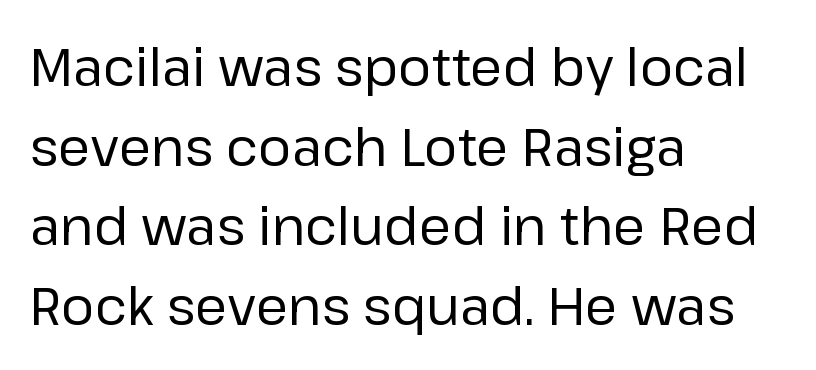
The passage shown is not underscored anywhere. The cut favours lightness, reaching ordinary text weight at its darkest. You could not count columns in this text — the font is proportionally spaced. The line texture is even and compact thanks to regular tracking. This block has exactly the height ordinary leading produces. A student would call this left alignment; a typographer would say flush left, rag right.
